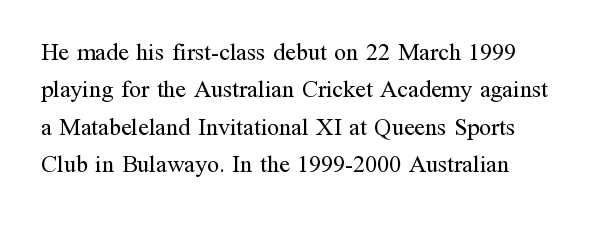
{"italic": "no", "bold": "no", "underline": "no", "line_spacing": "normal", "line_spacing_ratio": 1.56, "letter_spacing": "normal", "letter_spacing_em": 0.0, "glyph_px": 24}
